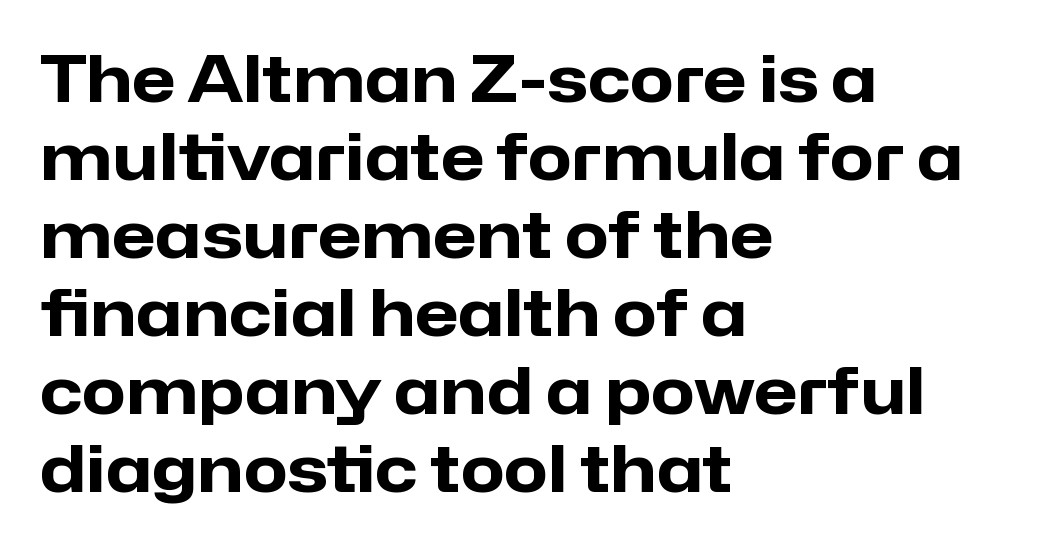
Q: Is the text bold? A: Yes.
Q: Is the text italic (slanted)? A: No, it is upright.
Q: Is the typeface a serif or a sans-serif typeface? A: Sans-serif.
Q: Is the text underlined? A: No.
Q: How is the paragraph aligned? A: Left-aligned.
Q: Is the spacing between letters normal or unusually wide? A: Normal.
Q: Width (condensed, normal, or wide)? A: Normal.
Q: Stroke contrast? A: Low.
Q: x-height? A: Medium.
Q: Monospaced? A: No.
